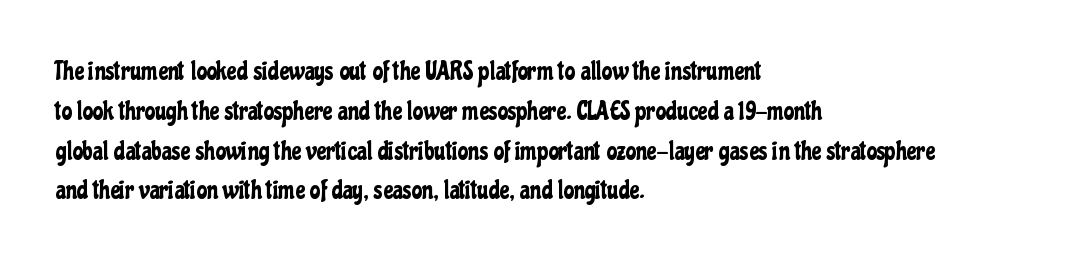
How would I describe the line gaps? Plain and ordinary. Does extra space separate the letters? No, they use regular spacing. These lines stack with their left ends in a neat column. Underlining? Definitely not there. Quick note: not italic, upright.
